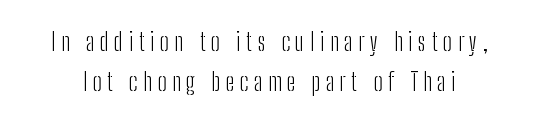
{"italic": "no", "bold": "no", "underline": "no", "line_spacing": "normal", "line_spacing_ratio": 1.68, "letter_spacing": "wide", "letter_spacing_em": 0.24, "glyph_px": 24}
